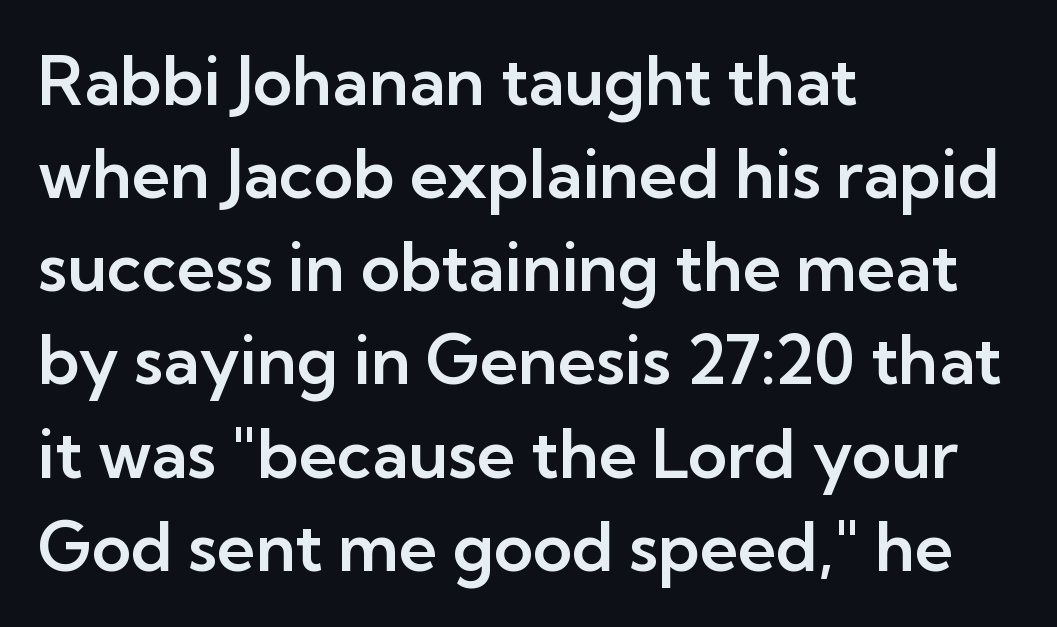
Horizontal bands of white between lines are of average thickness. The space directly below the letters is spotless. Compared with a centered layout, this one pins lines to the left instead. Does extra space separate the letters? No, they use regular spacing. The face used here is a sans, in the tradition of grotesques and geometrics. Varying glyph widths throughout — classic text-font behaviour.
